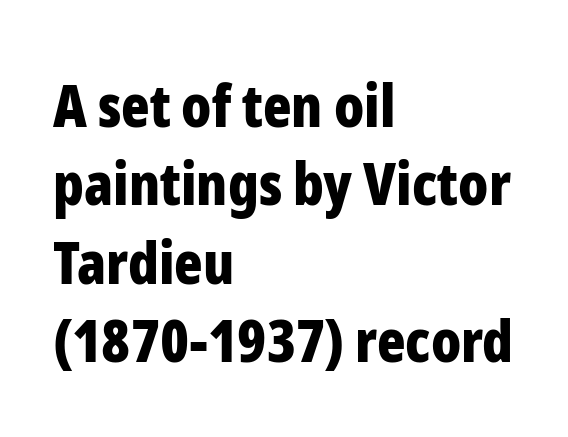
The image shows 59 px bold, condensed sans-serif type, upright; set left-aligned, normal line spacing (1.33x), normal letter spacing, not underlined; low stroke contrast and a medium x-height.
